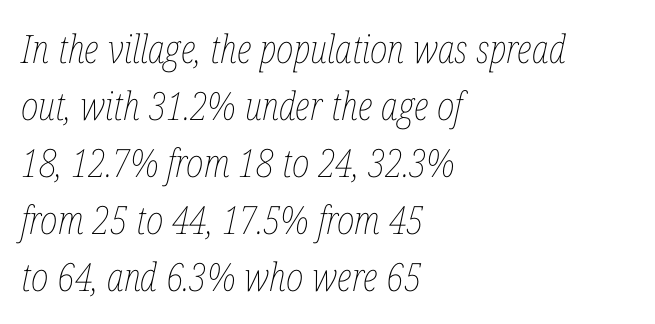
Q: Is the text bold? A: No.
Q: Is the text italic (slanted)? A: Yes, it leans right by about 12 degrees.
Q: Is the text underlined? A: No.
Q: How is the paragraph aligned? A: Left-aligned.
Q: Is the spacing between letters normal or unusually wide? A: Normal.
Q: Is the spacing between lines tight, normal or loose? A: Normal.
Q: Width (condensed, normal, or wide)? A: Condensed.
Q: Stroke contrast? A: Low.
Q: x-height? A: Medium.
Q: Monospaced? A: No.
